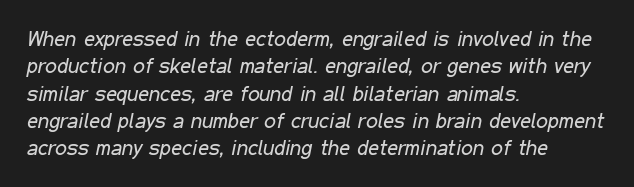
{"italic": "yes", "lean": "right", "slant_degrees": 11, "bold": "no", "underline": "no", "align": "left", "line_spacing": "normal", "line_spacing_ratio": 1.3, "letter_spacing": "normal", "letter_spacing_em": 0.0, "glyph_px": 21}
